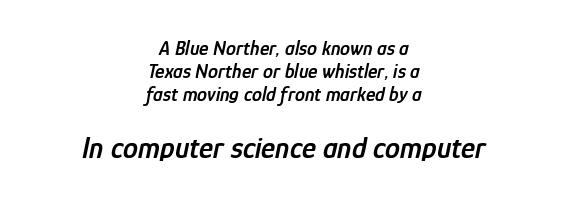
{"italic": "yes", "lean": "right", "slant_degrees": 12, "bold": "semi", "weight": "semibold", "width": "condensed", "stroke_contrast": "low", "x_height": "medium", "monospaced": "no", "underline": "no", "align": "center", "line_spacing_ratio": 1.16, "letter_spacing": "normal", "letter_spacing_em": 0.0, "larger_block": "second", "size_ratio": 1.5, "glyph_px": 30}
